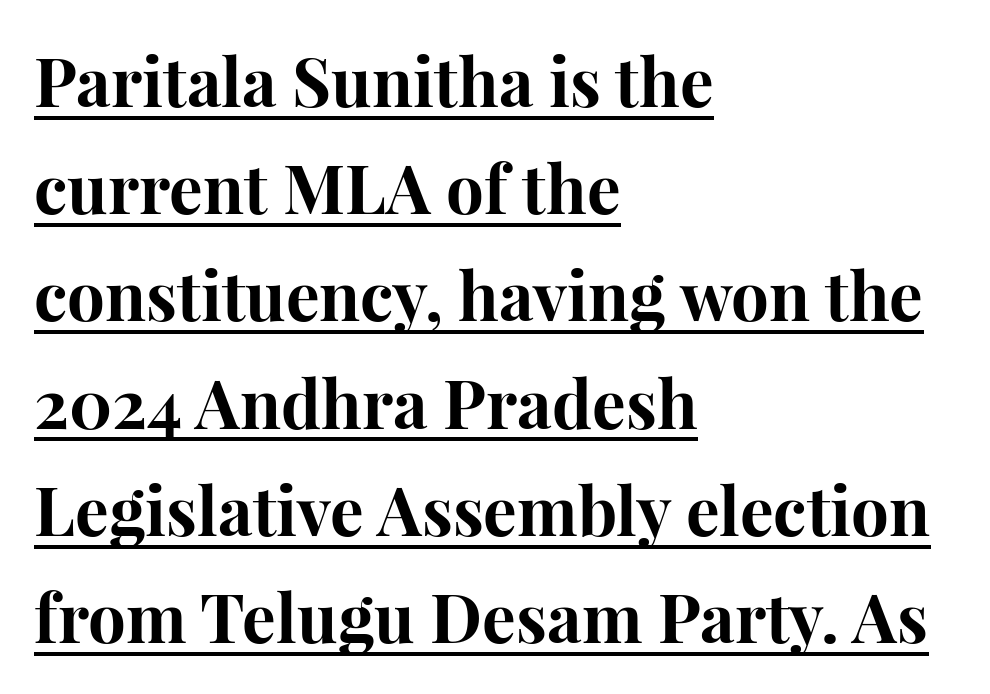
Q: Is the text bold? A: Yes.
Q: Is the text italic (slanted)? A: No, it is upright.
Q: Is the typeface a serif or a sans-serif typeface? A: Serif.
Q: Is the text underlined? A: Yes.
Q: How is the paragraph aligned? A: Left-aligned.
Q: Is the spacing between letters normal or unusually wide? A: Normal.
Q: Is the spacing between lines tight, normal or loose? A: Normal.
Q: Width (condensed, normal, or wide)? A: Normal.
Q: Stroke contrast? A: High.
Q: x-height? A: Medium.
Q: Monospaced? A: No.
